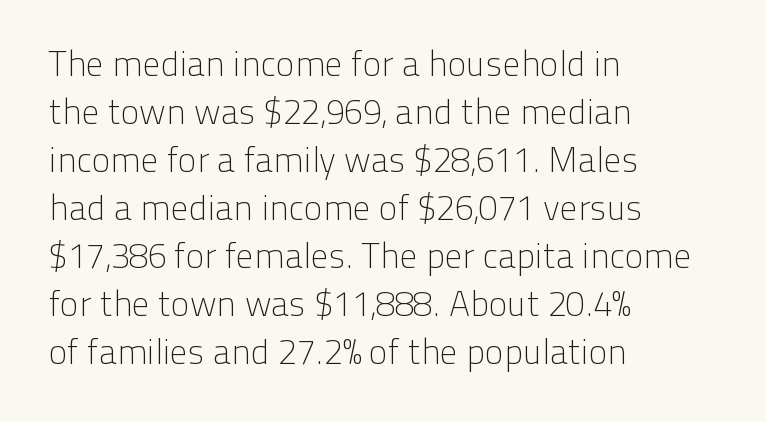
The image shows 35 px light sans-serif type, upright; set left-aligned, normal line spacing (1.37x), normal letter spacing, not underlined; low stroke contrast and a medium x-height.
